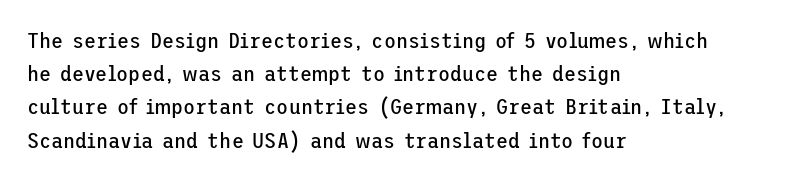
Tall strokes in this sample are plumb rather than angled. Weight: regular or lighter. Tracking value appears to be zero — textbook default spacing. The passage shown stacks its lines at a standard gap. The lines in this sample share a left origin and differ only in where they stop. Anything drawn beneath the words? Only blank space.
